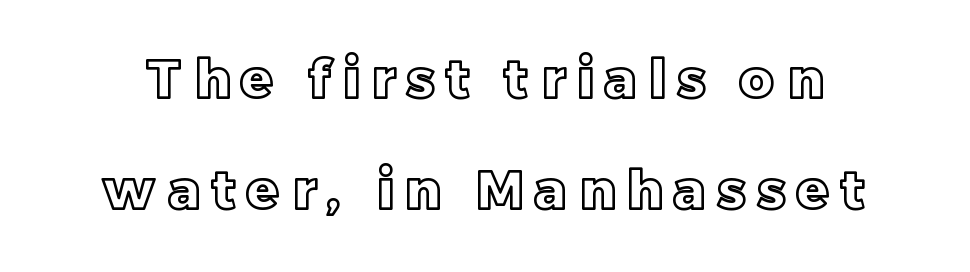
The image shows 53 px text type, upright; set loose line spacing (2.09x), unusually wide letter spacing (+0.22 em), not underlined; a large x-height.
